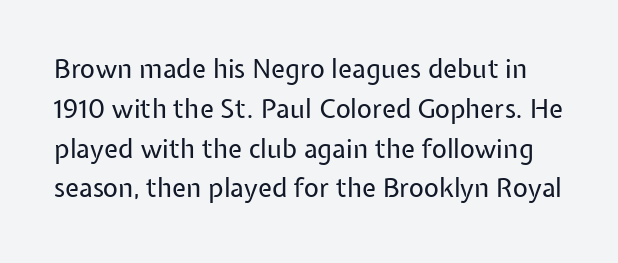
Letters have the restrained weight of plain body copy at most. Is there much room between lines? A standard amount, neither cramped nor airy. The foot of each line stays bare and open. A typesetter would call this zero additional tracking. The letters stand straight up with perfectly vertical stems.
